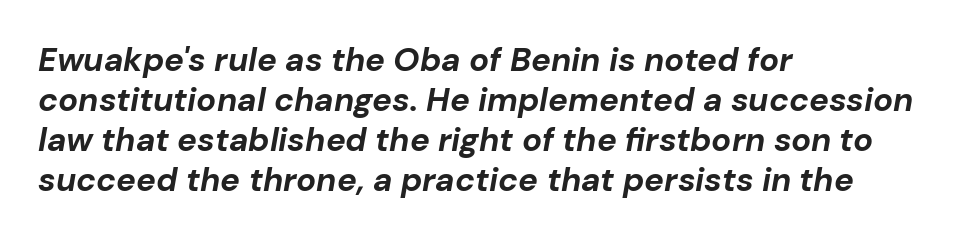
When letters slant like this, we call the style italic. Think of a printed novel: that variable character pitch is what you see here. This is heavy type, rendered in bold. Just letters on the line, the space beneath them empty. Line beginnings align vertically; line endings do not.
